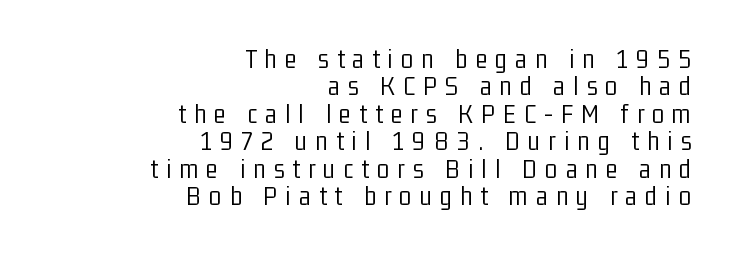
There is plenty of visible air inserted between adjacent glyphs. Horizontal alignment here is rightward, an uncommon choice for prose. The gap between lines stays unmarked. Think of a printed novel: that variable character pitch is what you see here. In terms of leading, this rendering errs on the cramped side.
